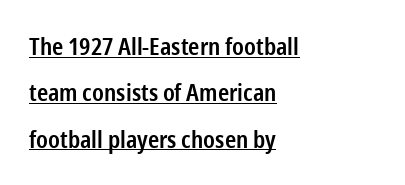
{"italic": "no", "bold": "semi", "underline": "yes", "align": "left", "line_spacing": "loose", "line_spacing_ratio": 1.93, "letter_spacing": "normal", "letter_spacing_em": 0.0, "glyph_px": 24}
